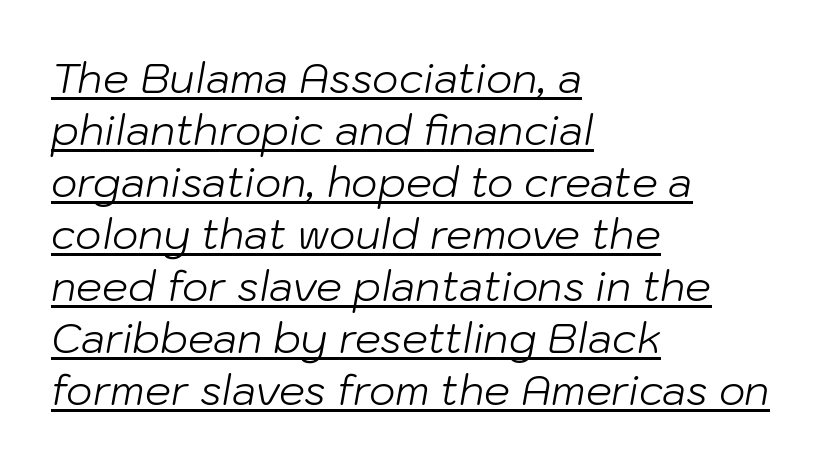
Q: Is the text bold? A: No.
Q: Is the text italic (slanted)? A: Yes, it leans right by about 10 degrees.
Q: Is the text underlined? A: Yes.
Q: How is the paragraph aligned? A: Left-aligned.
Q: Is the spacing between letters normal or unusually wide? A: Normal.
Q: Is the spacing between lines tight, normal or loose? A: Normal.
Q: Width (condensed, normal, or wide)? A: Normal.
Q: Stroke contrast? A: Low.
Q: x-height? A: Medium.
Q: Monospaced? A: No.
